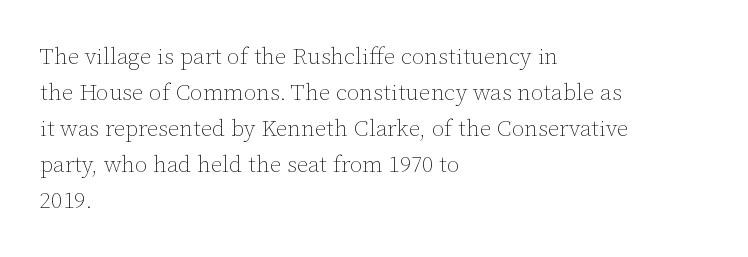
Q: Is the text bold? A: No.
Q: Is the text italic (slanted)? A: No, it is upright.
Q: Is the text underlined? A: No.
Q: How is the paragraph aligned? A: Left-aligned.
Q: Is the spacing between letters normal or unusually wide? A: Normal.
Q: Is the spacing between lines tight, normal or loose? A: Normal.
